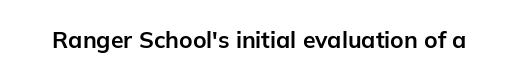
Q: Is the text bold? A: Yes.
Q: Is the text italic (slanted)? A: No, it is upright.
Q: Is the text underlined? A: No.
Q: Is the spacing between letters normal or unusually wide? A: Normal.
